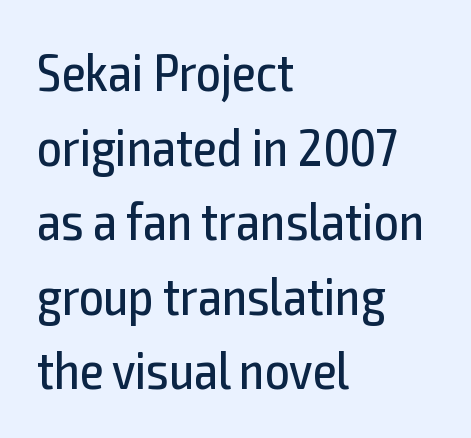
Q: Is the text bold? A: No.
Q: Is the text italic (slanted)? A: No, it is upright.
Q: Is the typeface a serif or a sans-serif typeface? A: Sans-serif.
Q: Is the text underlined? A: No.
Q: How is the paragraph aligned? A: Left-aligned.
Q: Is the spacing between letters normal or unusually wide? A: Normal.
Q: Is the spacing between lines tight, normal or loose? A: Normal.
Q: Width (condensed, normal, or wide)? A: Condensed.
Q: x-height? A: Medium.
Q: Monospaced? A: No.
